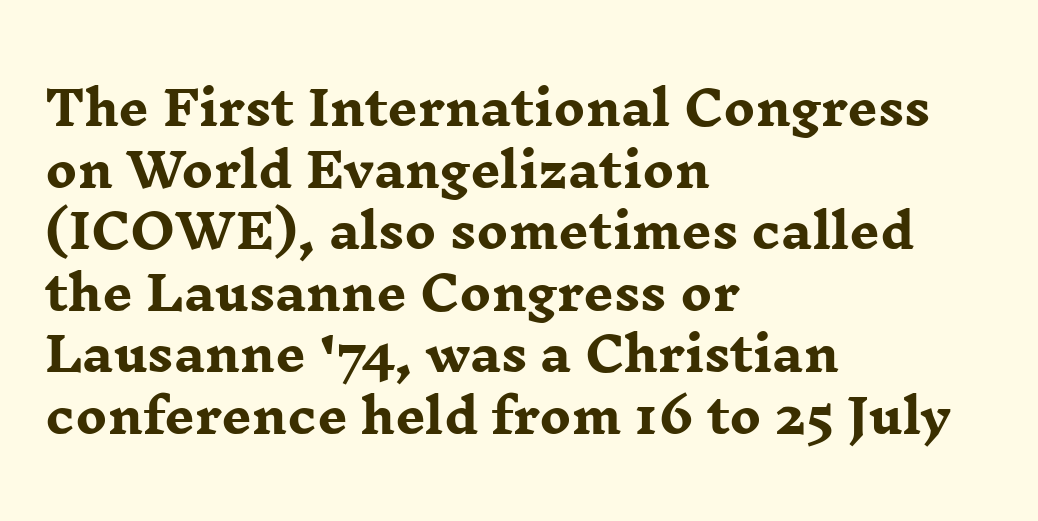
Posture: vertical. The passage shown stacks its lines at a standard gap. Observe the ordinary spacing: letters are neighbours, not strangers. Unlike a clean sans, this face finishes its strokes with serifs. The rendering anchors every line to the left-hand side. The space beneath each line is pristine and unruled.
